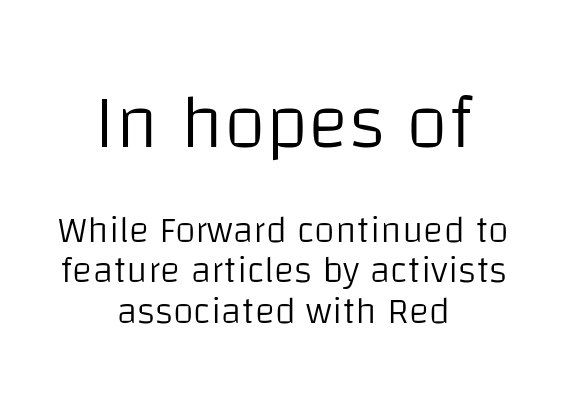
{"serif": "no", "italic": "no", "bold": "no", "weight": "light", "width": "normal", "stroke_contrast": "low", "x_height": "large", "monospaced": "no", "underline": "no", "align": "center", "line_spacing": "tight", "line_spacing_ratio": 1.06, "letter_spacing": "normal", "letter_spacing_em": 0.0, "larger_block": "first", "size_ratio": 2.03, "glyph_px": 77}
